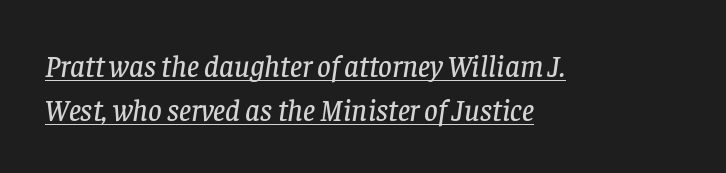
The image shows 30 px serif type, italic (leaning right); set left-aligned, normal line spacing (1.46x), normal letter spacing, underlined; low stroke contrast and a large x-height.
